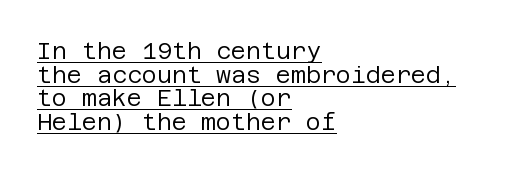
The image shows 23 px text type, upright; set left-aligned, tight line spacing (1.03x), normal letter spacing, underlined.
